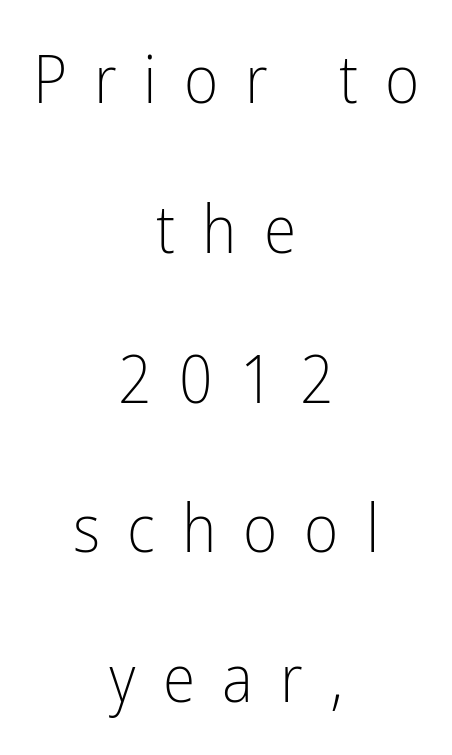
The image shows 66 px light, condensed sans-serif type, upright; set centered, loose line spacing (2.27x), unusually wide letter spacing (+0.41 em), not underlined; low stroke contrast and a medium x-height.
